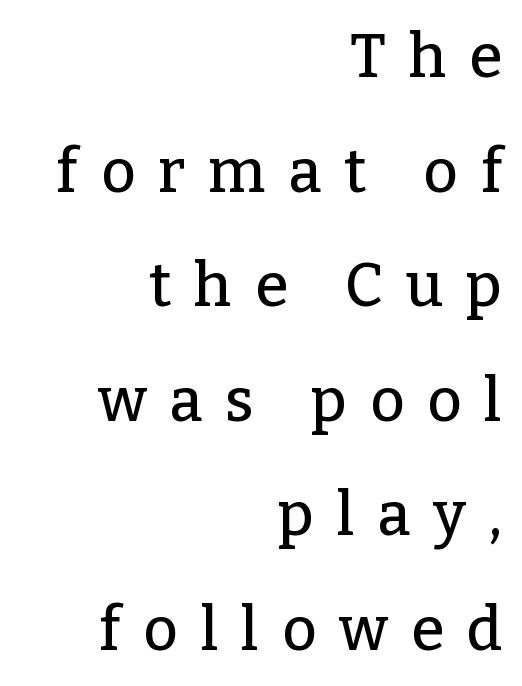
Q: Is the text italic (slanted)? A: No, it is upright.
Q: Is the typeface a serif or a sans-serif typeface? A: Serif.
Q: Is the text underlined? A: No.
Q: How is the paragraph aligned? A: Right-aligned.
Q: Is the spacing between letters normal or unusually wide? A: Unusually wide.
Q: Is the spacing between lines tight, normal or loose? A: Loose.
Q: Width (condensed, normal, or wide)? A: Normal.
Q: Stroke contrast? A: Low.
Q: x-height? A: Medium.
Q: Monospaced? A: No.
